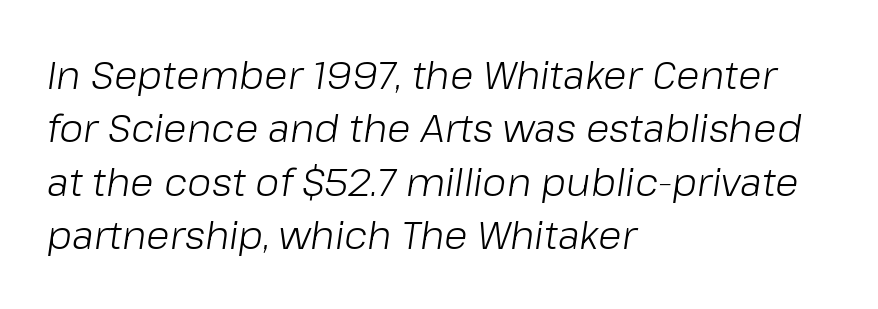
Q: Is the text bold? A: No.
Q: Is the text italic (slanted)? A: Yes, it leans right by about 8 degrees.
Q: Is the text underlined? A: No.
Q: How is the paragraph aligned? A: Left-aligned.
Q: Is the spacing between letters normal or unusually wide? A: Normal.
Q: Is the spacing between lines tight, normal or loose? A: Normal.
Q: Width (condensed, normal, or wide)? A: Normal.
Q: Stroke contrast? A: Low.
Q: x-height? A: Medium.
Q: Monospaced? A: No.
